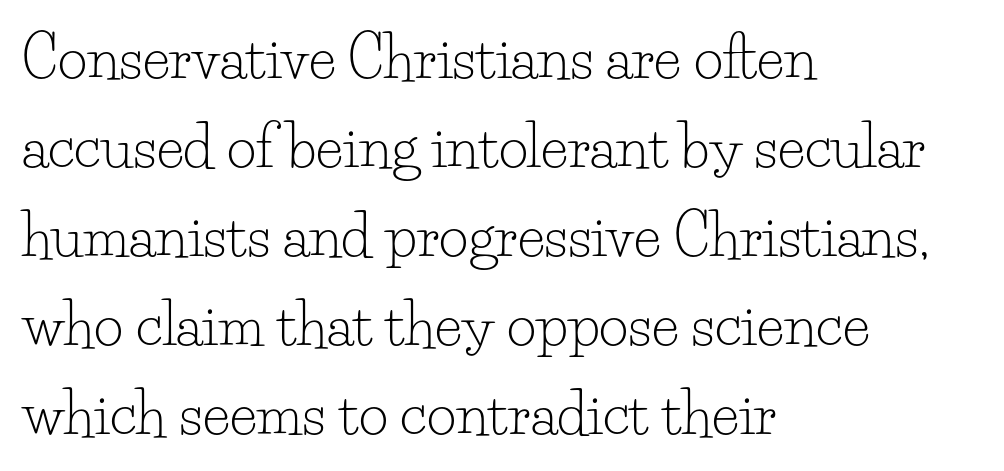
Vertical spacing — default. Just letters on the line, the space beneath them empty. Caption: face not bold, strokes unweighted. The letters stand upright; this is a roman face.
